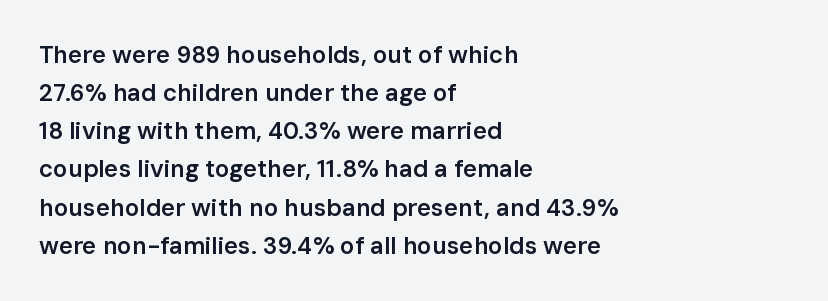
Q: Is the text bold? A: Semi-bold.
Q: Is the text italic (slanted)? A: No, it is upright.
Q: Is the text underlined? A: No.
Q: How is the paragraph aligned? A: Left-aligned.
Q: Is the spacing between letters normal or unusually wide? A: Normal.
Q: Is the spacing between lines tight, normal or loose? A: Normal.
